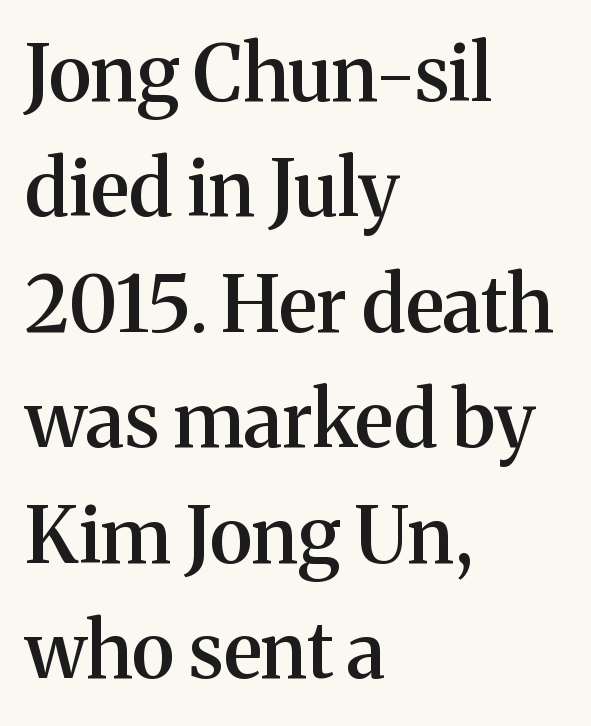
Q: Is the text bold? A: Semi-bold.
Q: Is the text italic (slanted)? A: No, it is upright.
Q: Is the typeface a serif or a sans-serif typeface? A: Serif.
Q: Is the text underlined? A: No.
Q: How is the paragraph aligned? A: Left-aligned.
Q: Is the spacing between letters normal or unusually wide? A: Normal.
Q: Is the spacing between lines tight, normal or loose? A: Normal.
Q: Width (condensed, normal, or wide)? A: Normal.
Q: Stroke contrast? A: Medium.
Q: x-height? A: Medium.
Q: Monospaced? A: No.
